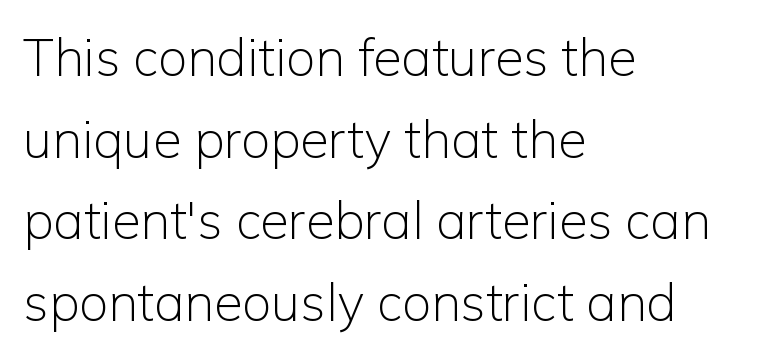
Q: Is the text bold? A: No.
Q: Is the text italic (slanted)? A: No, it is upright.
Q: Is the typeface a serif or a sans-serif typeface? A: Sans-serif.
Q: Is the text underlined? A: No.
Q: How is the paragraph aligned? A: Left-aligned.
Q: Is the spacing between letters normal or unusually wide? A: Normal.
Q: Is the spacing between lines tight, normal or loose? A: Normal.
Q: Width (condensed, normal, or wide)? A: Normal.
Q: Stroke contrast? A: Low.
Q: x-height? A: Medium.
Q: Monospaced? A: No.
